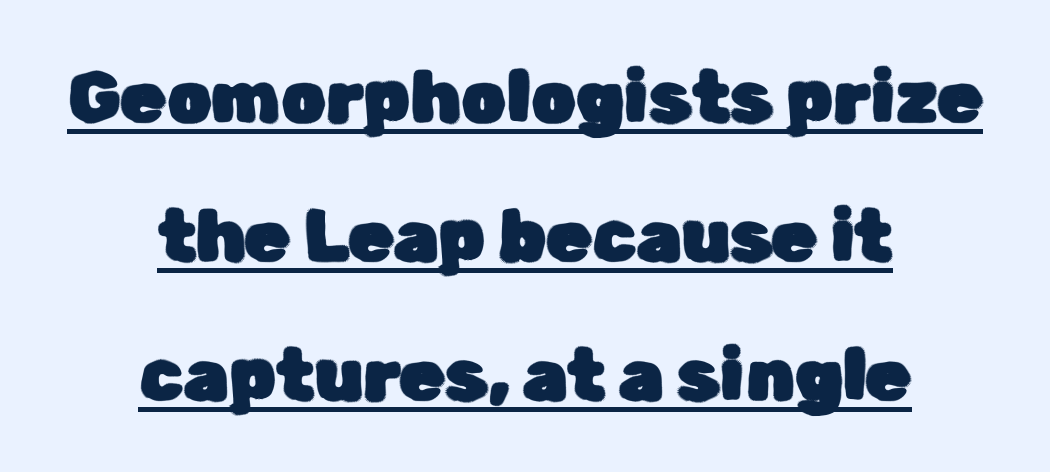
The rendering shows plain stroke endings on the letterforms — a sans-serif design. Spacing between characters is what you'd get straight out of the box. The passage shown is underscored from start to finish. Horizontal bands of white between lines are thick stripes. You could not count columns in this text — the font is proportionally spaced.
